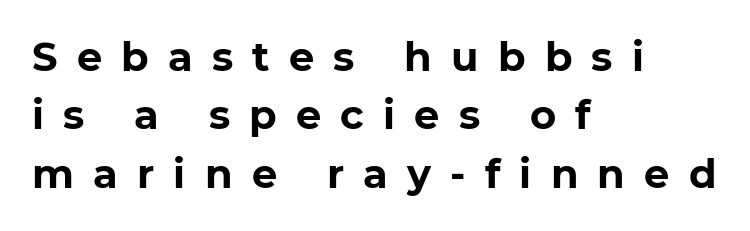
Q: Is the text bold? A: Yes.
Q: Is the typeface a serif or a sans-serif typeface? A: Sans-serif.
Q: Is the text underlined? A: No.
Q: How is the paragraph aligned? A: Left-aligned.
Q: Is the spacing between letters normal or unusually wide? A: Unusually wide.
Q: Is the spacing between lines tight, normal or loose? A: Normal.
Q: Width (condensed, normal, or wide)? A: Normal.
Q: Stroke contrast? A: Low.
Q: x-height? A: Medium.
Q: Monospaced? A: No.
